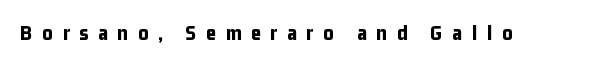
{"italic": "no", "bold": "yes", "underline": "no", "letter_spacing": "wide", "letter_spacing_em": 0.44, "glyph_px": 22}
